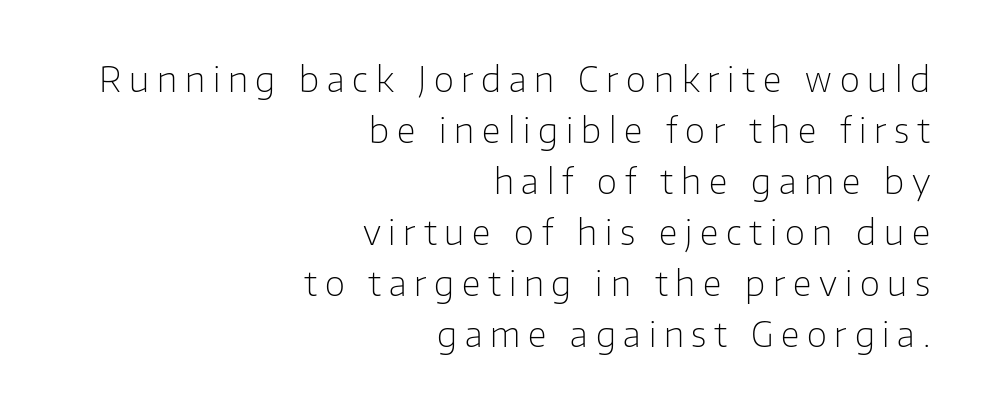
The image shows 35 px light sans-serif type, upright; set right-aligned, normal line spacing (1.46x), unusually wide letter spacing (+0.22 em), not underlined; low stroke contrast and a medium x-height.
